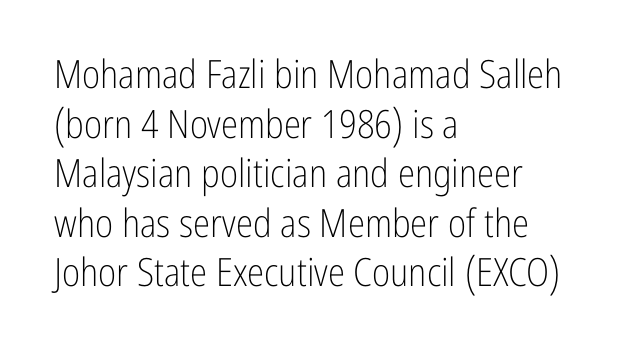
The image shows 39 px light, condensed sans-serif type, upright; set left-aligned, normal line spacing (1.27x), normal letter spacing, not underlined; low stroke contrast and a medium x-height.
